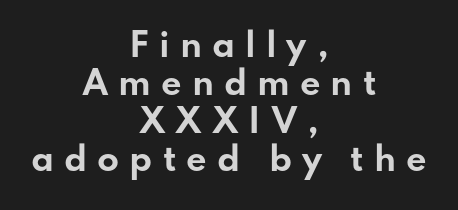
{"serif": "no", "italic": "no", "bold": "yes", "weight": "bold", "width": "wide", "stroke_contrast": "low", "x_height": "small", "monospaced": "no", "underline": "no", "align": "center", "line_spacing_ratio": 1.19, "letter_spacing": "wide", "letter_spacing_em": 0.31, "glyph_px": 32}
